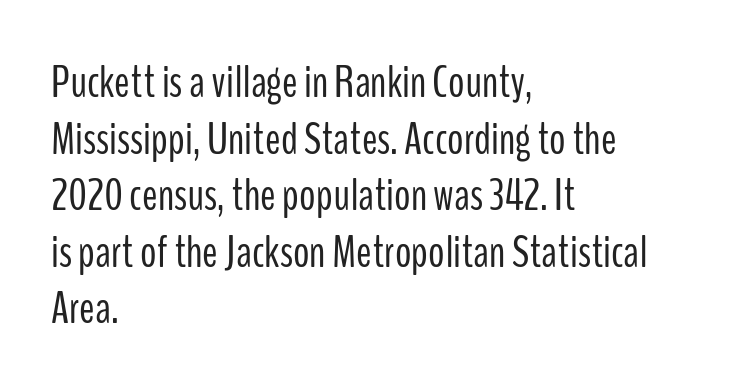
There is no visible air inserted between adjacent glyphs. Unlike a traditional serif, this face leaves its strokes unadorned. The typeface has the unassuming heft of standard copy or less. Each letter keeps its own natural width here, so spacing adapts to shape.
